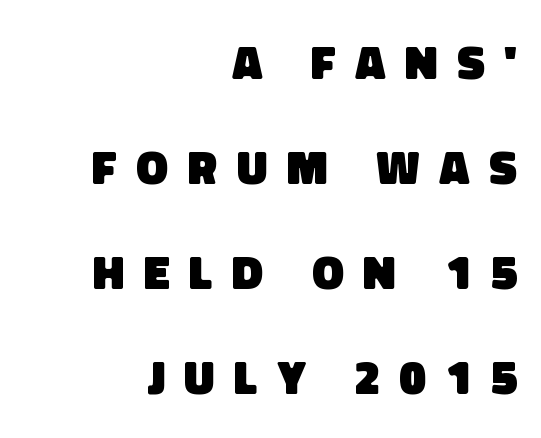
Notice how thick the strokes are: this is what a full bold looks like. The letters are spread apart with noticeably loose tracking. No word sits above an underline. Baseline-to-baseline distance is far greater than the letter height. Is the block centered? No — it sits flush against the right margin. This sample has the flowing, uneven cadence of proportional lettering.
